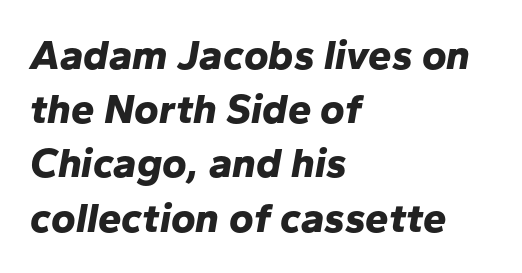
The image shows 42 px bold type, italic (leaning right); set left-aligned, normal line spacing (1.29x), normal letter spacing, not underlined; low stroke contrast and a medium x-height.
